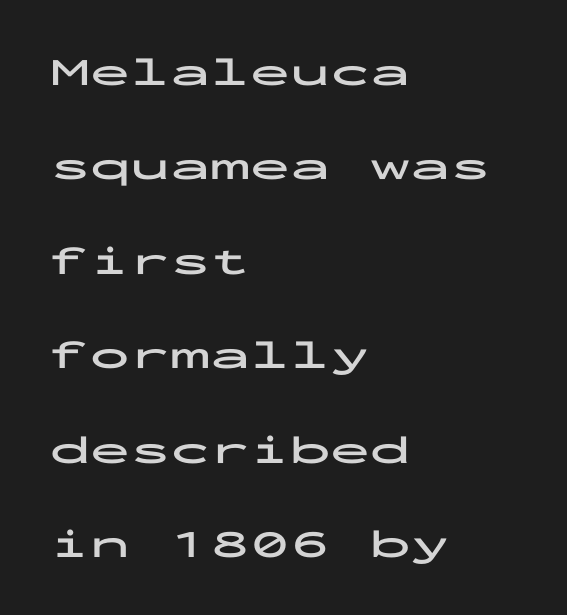
Q: Is the text bold? A: Yes.
Q: Is the text italic (slanted)? A: No, it is upright.
Q: Is the typeface a serif or a sans-serif typeface? A: Sans-serif.
Q: Is the text underlined? A: No.
Q: How is the paragraph aligned? A: Left-aligned.
Q: Is the spacing between letters normal or unusually wide? A: Normal.
Q: Is the spacing between lines tight, normal or loose? A: Loose.
Q: Width (condensed, normal, or wide)? A: Wide.
Q: Stroke contrast? A: Low.
Q: x-height? A: Medium.
Q: Monospaced? A: Yes.
